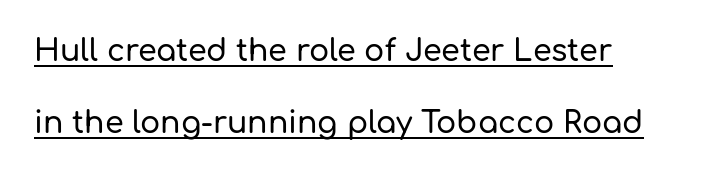
The face used here is a sans, in the tradition of grotesques and geometrics. Is this a fixed-width face? No — the glyphs have proportional, varying widths. These lines were composed using upright roman letters. Leftover space on each line is placed entirely after the last word. There is no visible air inserted between adjacent glyphs. What decoration does the sample have? An underline.
